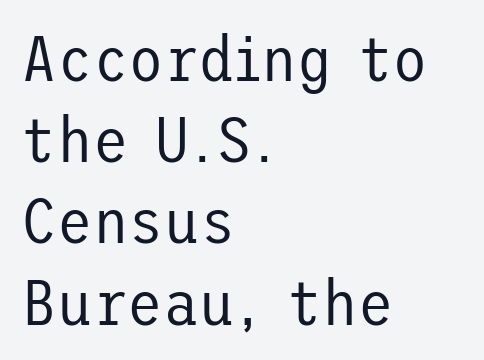
The image shows 65 px regular-weight sans-serif type, upright; set left-aligned, normal line spacing (1.25x), normal letter spacing, not underlined; low stroke contrast and a medium x-height.
